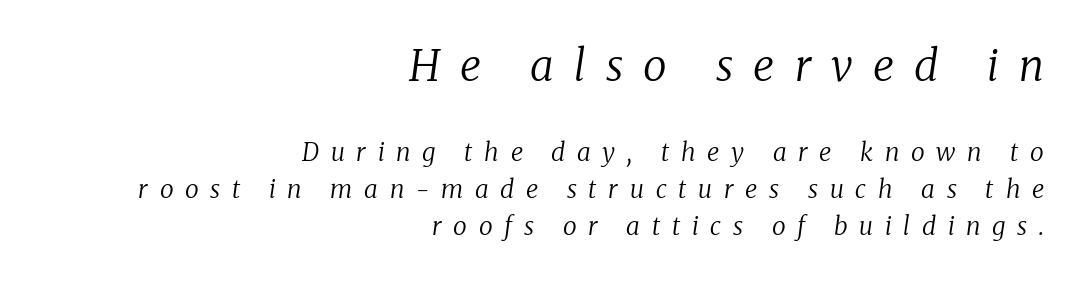
The image shows 43 px regular-weight serif type, italic (leaning right); set right-aligned, normal line spacing (1.48x), unusually wide letter spacing (+0.47 em), not underlined; the first (top) block is 1.72x larger; low stroke contrast and a medium x-height.
